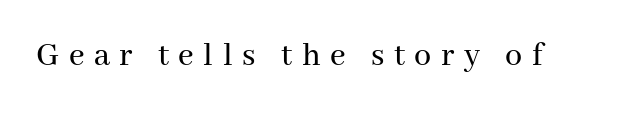
The image shows 34 px serif type, upright; set unusually wide letter spacing (+0.28 em), not underlined; medium stroke contrast and a medium x-height.
